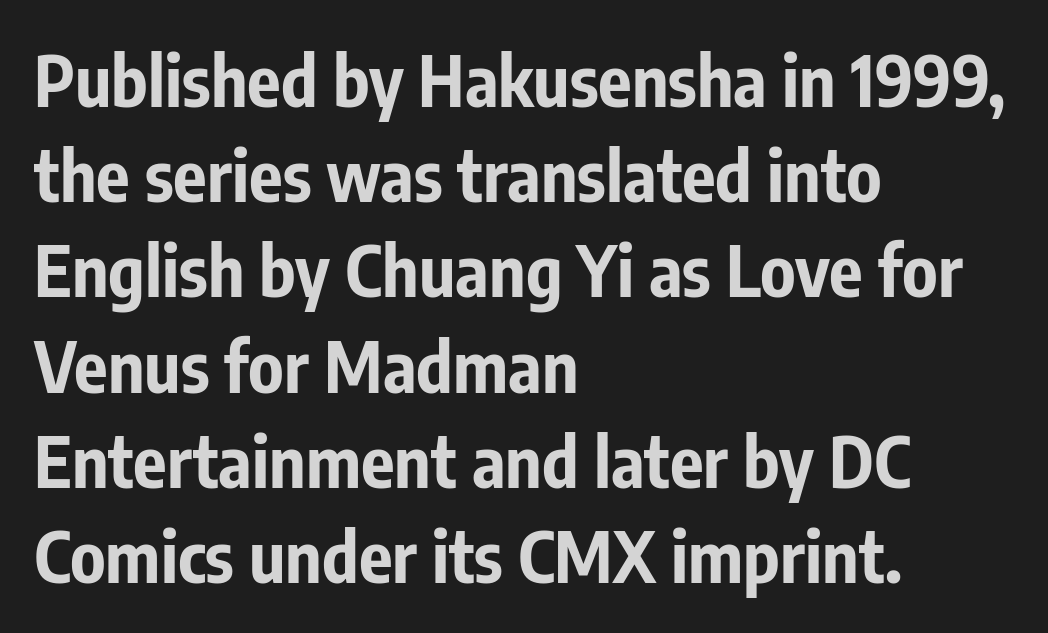
{"serif": "no", "italic": "no", "bold": "yes", "weight": "bold", "width": "condensed", "stroke_contrast": "low", "x_height": "medium", "monospaced": "no", "underline": "no", "align": "left", "line_spacing": "normal", "line_spacing_ratio": 1.36, "letter_spacing": "normal", "letter_spacing_em": 0.0, "glyph_px": 70}
